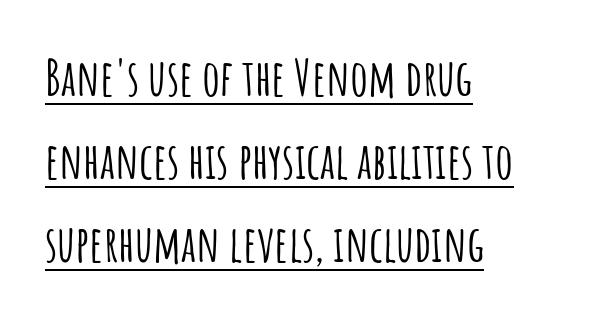
The image shows 50 px condensed sans-serif type, upright; set left-aligned, normal line spacing (1.66x), normal letter spacing, underlined; low stroke contrast and a large x-height.
